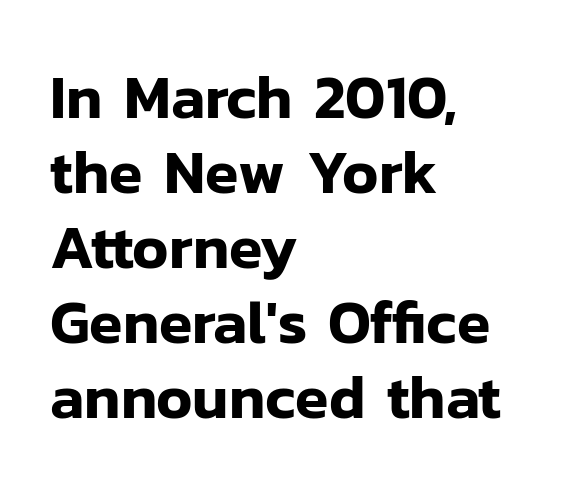
Q: Is the text italic (slanted)? A: No, it is upright.
Q: Is the typeface a serif or a sans-serif typeface? A: Sans-serif.
Q: Is the text underlined? A: No.
Q: How is the paragraph aligned? A: Left-aligned.
Q: Is the spacing between letters normal or unusually wide? A: Normal.
Q: Width (condensed, normal, or wide)? A: Normal.
Q: Stroke contrast? A: Low.
Q: x-height? A: Medium.
Q: Monospaced? A: No.
